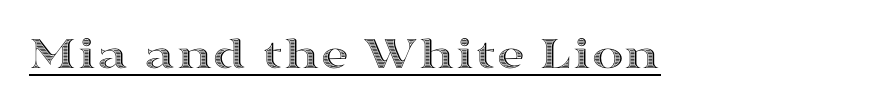
The image shows 48 px wide type, upright; set normal letter spacing, underlined; a medium x-height.
